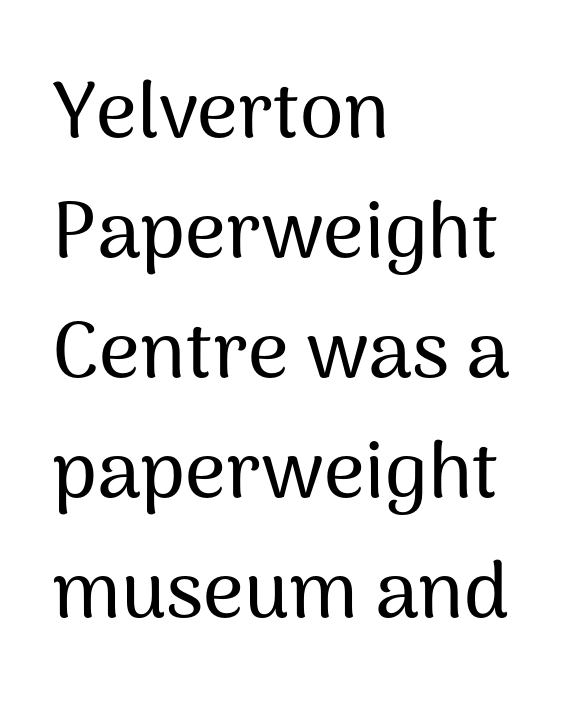
{"serif": "no", "italic": "no", "width": "normal", "stroke_contrast": "medium", "x_height": "medium", "monospaced": "no", "underline": "no", "align": "left", "line_spacing": "normal", "line_spacing_ratio": 1.52, "letter_spacing": "normal", "letter_spacing_em": 0.0, "glyph_px": 79}
